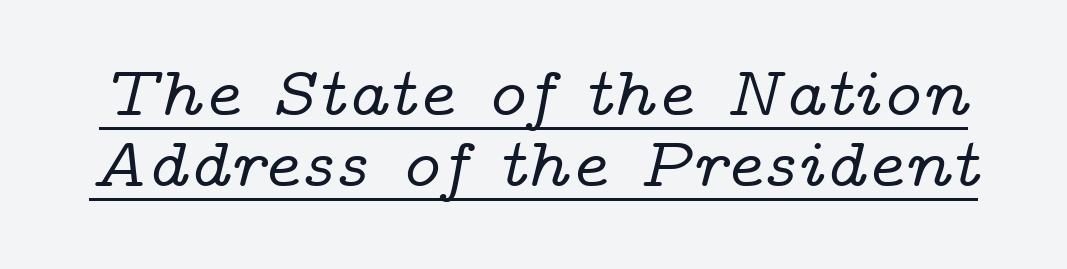
Classification — serif. You can tell it's italic because the verticals aren't actually vertical. The sample's only ornament is a line tracing under the words. Observe the ordinary spacing: letters are neighbours, not strangers. Is this a fixed-width face? No — the glyphs have proportional, varying widths. Compared with typical paragraphs, the rows here are closer together.
